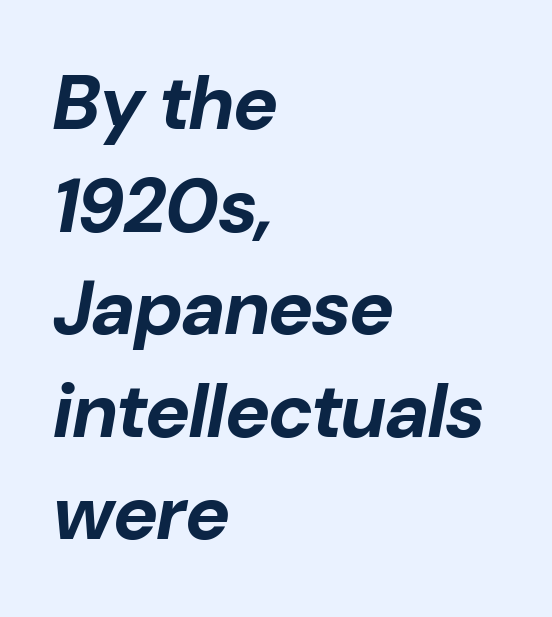
{"italic": "yes", "lean": "right", "slant_degrees": 10, "bold": "yes", "weight": "bold", "width": "normal", "stroke_contrast": "low", "x_height": "medium", "monospaced": "no", "underline": "no", "align": "left", "line_spacing": "normal", "line_spacing_ratio": 1.35, "letter_spacing": "normal", "letter_spacing_em": 0.0, "glyph_px": 76}
